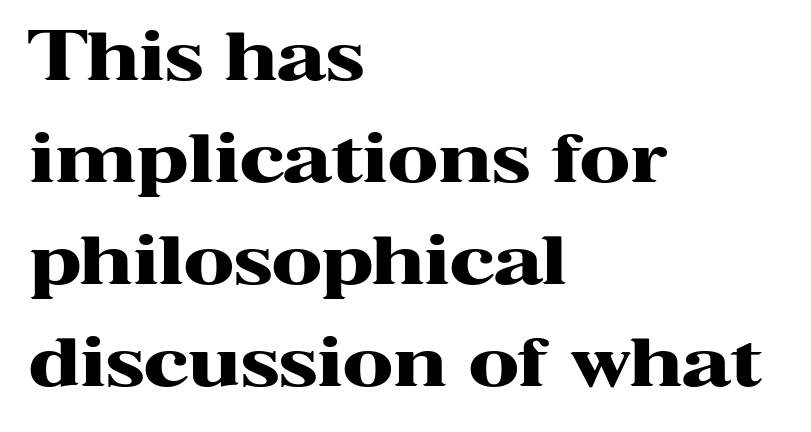
Leading: standard. The rendering uses natural spacing where letterforms have individual widths. The text was rendered using a seriffed face with decorative stroke endings. Short and long lines alike share a common starting point at left. Rule under the text: the space is simply empty.
